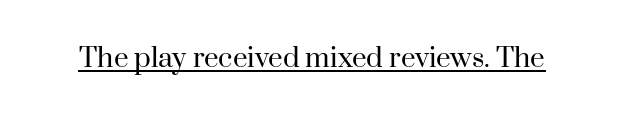
Q: Is the text bold? A: No.
Q: Is the text italic (slanted)? A: No, it is upright.
Q: Is the text underlined? A: Yes.
Q: Is the spacing between letters normal or unusually wide? A: Normal.
